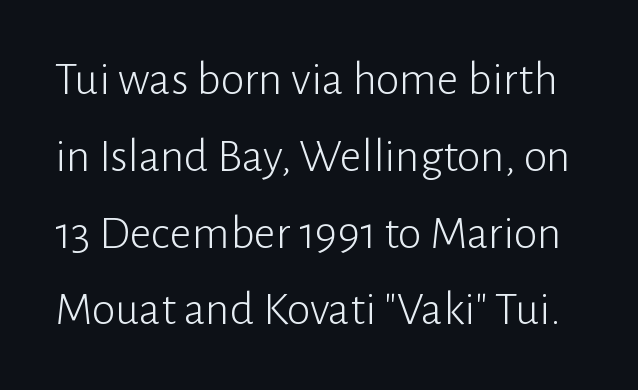
Q: Is the text bold? A: No.
Q: Is the text italic (slanted)? A: No, it is upright.
Q: Is the typeface a serif or a sans-serif typeface? A: Sans-serif.
Q: Is the text underlined? A: No.
Q: Is the spacing between letters normal or unusually wide? A: Normal.
Q: Is the spacing between lines tight, normal or loose? A: Normal.
Q: Width (condensed, normal, or wide)? A: Normal.
Q: Stroke contrast? A: Low.
Q: x-height? A: Medium.
Q: Monospaced? A: No.
